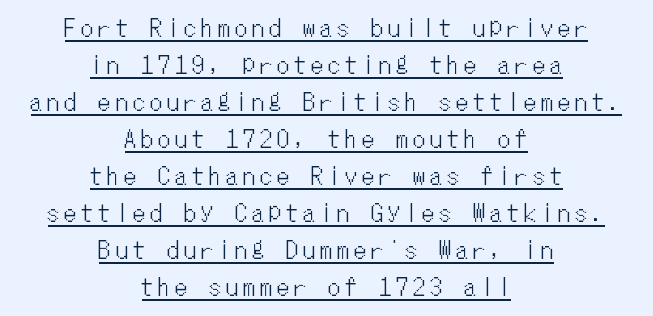
Q: Is the text italic (slanted)? A: No, it is upright.
Q: Is the text underlined? A: Yes.
Q: How is the paragraph aligned? A: Centered.
Q: Is the spacing between letters normal or unusually wide? A: Unusually wide.
Q: Is the spacing between lines tight, normal or loose? A: Normal.
